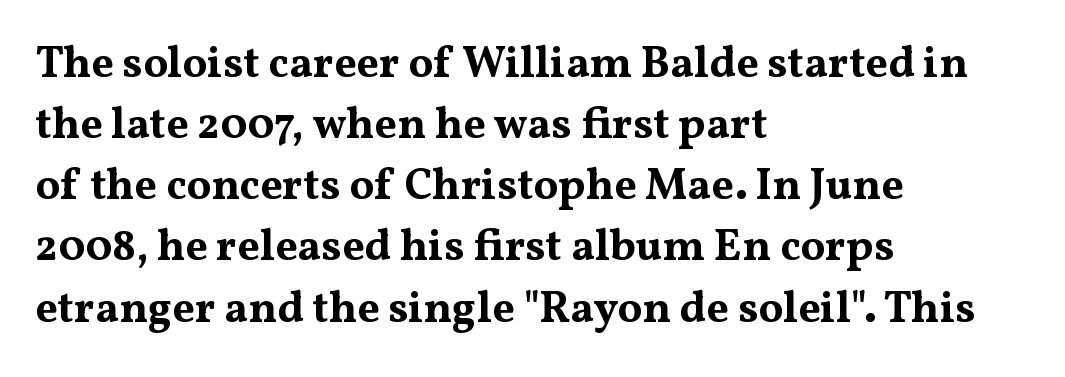
Q: Is the text bold? A: Yes.
Q: Is the text italic (slanted)? A: No, it is upright.
Q: Is the typeface a serif or a sans-serif typeface? A: Serif.
Q: Is the text underlined? A: No.
Q: How is the paragraph aligned? A: Left-aligned.
Q: Is the spacing between letters normal or unusually wide? A: Normal.
Q: Is the spacing between lines tight, normal or loose? A: Normal.
Q: Width (condensed, normal, or wide)? A: Wide.
Q: Stroke contrast? A: Medium.
Q: x-height? A: Medium.
Q: Monospaced? A: No.
